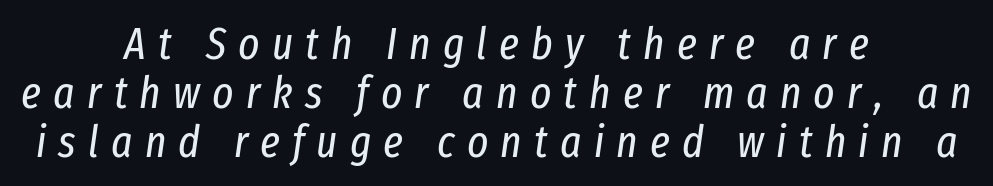
{"italic": "yes", "lean": "right", "slant_degrees": 8, "bold": "no", "weight": "regular", "width": "condensed", "stroke_contrast": "low", "x_height": "medium", "monospaced": "no", "underline": "no", "align": "center", "line_spacing": "tight", "line_spacing_ratio": 1.09, "letter_spacing": "wide", "letter_spacing_em": 0.27, "glyph_px": 45}
